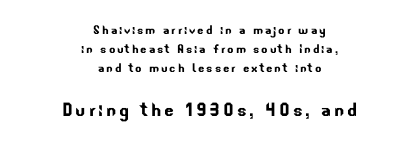
Q: Is the text underlined? A: No.
Q: How is the paragraph aligned? A: Centered.
Q: Is the spacing between lines tight, normal or loose? A: Normal.
Q: Which block of text is set in a larger size, the first (top) or the second (bottom)? A: The second (bottom) one.
